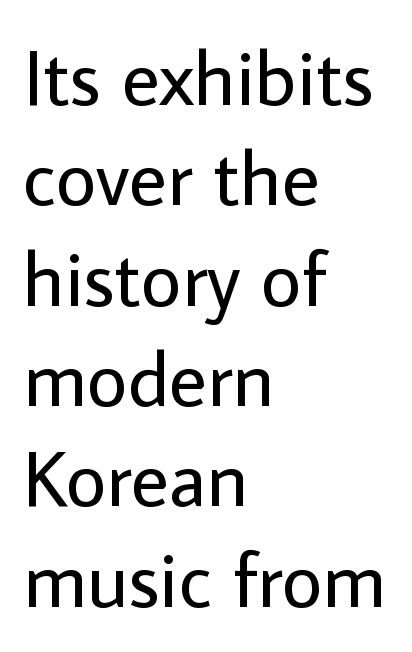
Q: Is the text bold? A: No.
Q: Is the text italic (slanted)? A: No, it is upright.
Q: Is the typeface a serif or a sans-serif typeface? A: Sans-serif.
Q: Is the text underlined? A: No.
Q: How is the paragraph aligned? A: Left-aligned.
Q: Is the spacing between letters normal or unusually wide? A: Normal.
Q: Is the spacing between lines tight, normal or loose? A: Normal.
Q: Width (condensed, normal, or wide)? A: Normal.
Q: Stroke contrast? A: Low.
Q: x-height? A: Medium.
Q: Monospaced? A: No.
